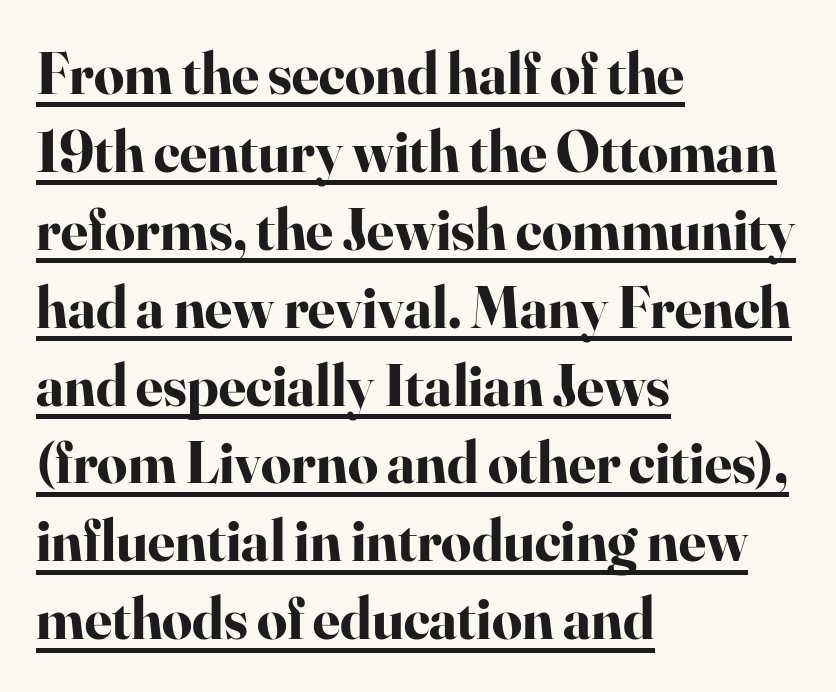
The image shows 59 px bold serif type, upright; set left-aligned, normal line spacing (1.32x), normal letter spacing, underlined; high stroke contrast and a small x-height.
